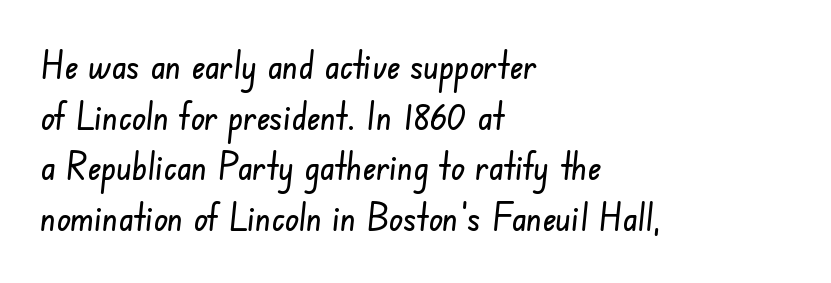
{"serif": "no", "width": "condensed", "stroke_contrast": "low", "x_height": "small", "monospaced": "no", "underline": "no", "align": "left", "line_spacing": "normal", "line_spacing_ratio": 1.37, "letter_spacing": "normal", "letter_spacing_em": 0.0, "glyph_px": 37}
